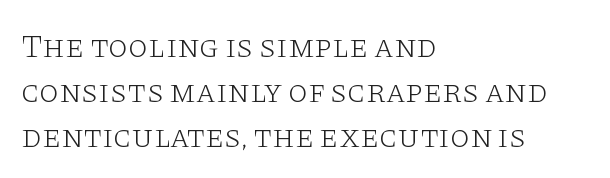
The image shows 32 px light, wide serif type, upright; set left-aligned, normal line spacing (1.4x), normal letter spacing, not underlined; low stroke contrast and a large x-height.
